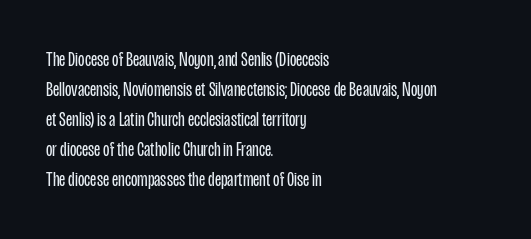
The image shows 21 px text type, upright; set left-aligned, normal line spacing (1.43x), normal letter spacing, not underlined.
